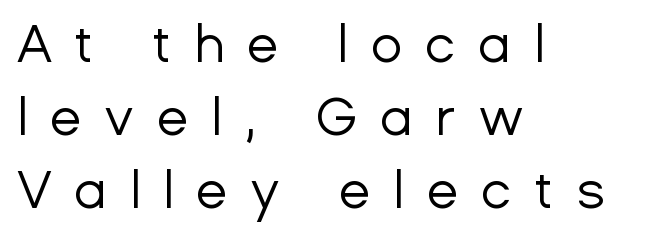
The image shows 52 px regular-weight sans-serif type, upright; set left-aligned, normal line spacing (1.4x), unusually wide letter spacing (+0.43 em), not underlined; low stroke contrast and a medium x-height.
